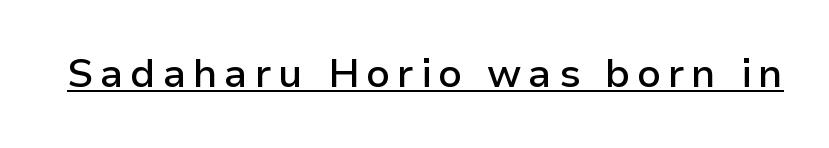
Q: Is the text bold? A: Semi-bold.
Q: Is the text italic (slanted)? A: No, it is upright.
Q: Is the typeface a serif or a sans-serif typeface? A: Sans-serif.
Q: Is the text underlined? A: Yes.
Q: Width (condensed, normal, or wide)? A: Normal.
Q: Stroke contrast? A: Low.
Q: x-height? A: Medium.
Q: Monospaced? A: No.
